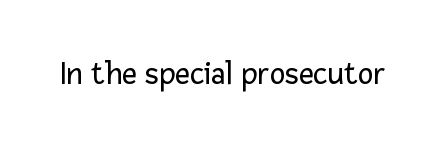
The image shows 33 px regular-weight sans-serif type, upright; set normal letter spacing, not underlined; low stroke contrast and a medium x-height.
